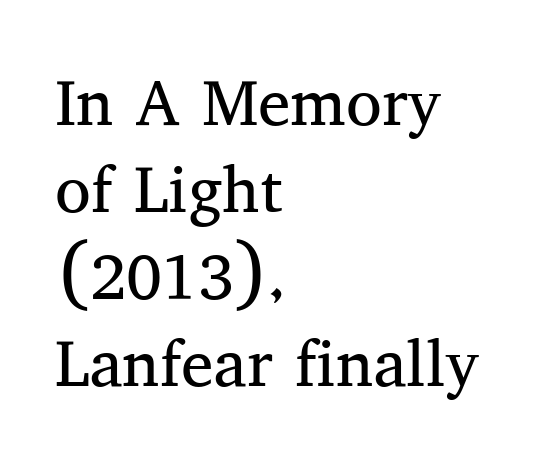
The image shows 65 px regular-weight serif type, upright; set left-aligned, normal line spacing (1.34x), normal letter spacing, not underlined; medium stroke contrast and a medium x-height.
